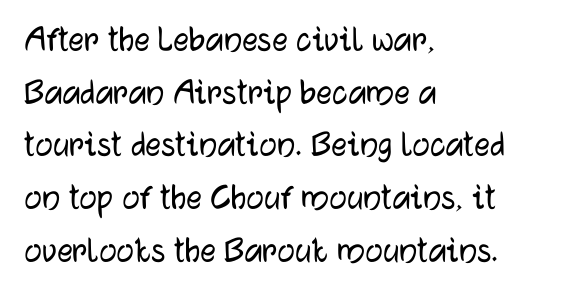
The image shows 39 px sans-serif type, upright; set left-aligned, normal line spacing (1.35x), normal letter spacing, not underlined; low stroke contrast and a medium x-height.
